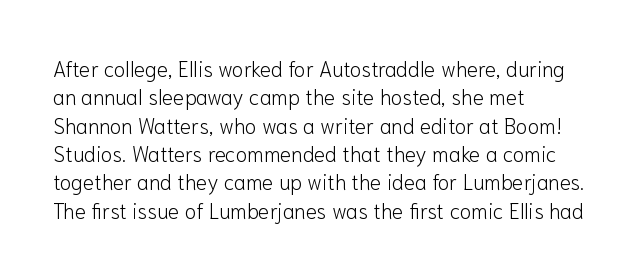
The image shows 21 px text type, upright; set left-aligned, normal line spacing (1.35x), normal letter spacing, not underlined.
